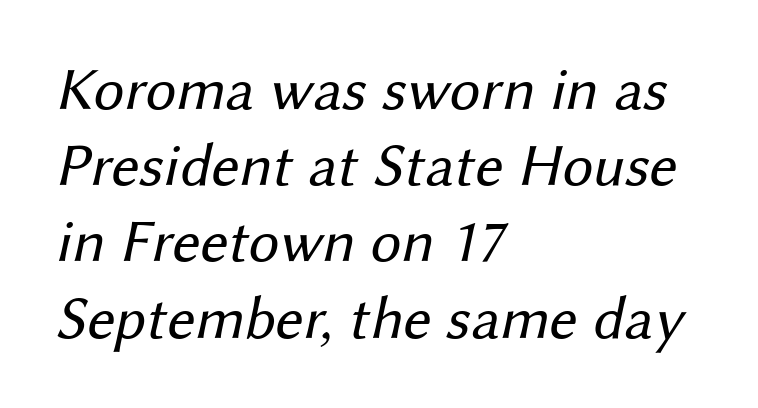
The image shows 61 px regular-weight sans-serif type; set left-aligned, normal line spacing (1.25x), normal letter spacing, not underlined; medium stroke contrast and a medium x-height.
